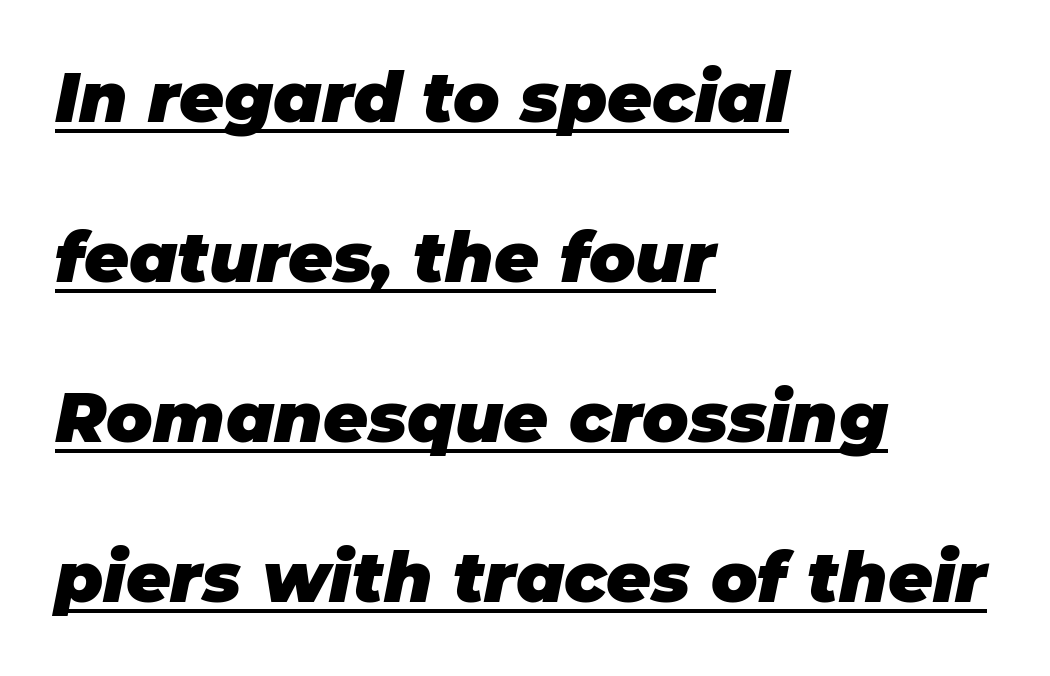
Q: Is the text bold? A: Yes.
Q: Is the text italic (slanted)? A: Yes, it leans right by about 11 degrees.
Q: Is the text underlined? A: Yes.
Q: How is the paragraph aligned? A: Left-aligned.
Q: Is the spacing between letters normal or unusually wide? A: Normal.
Q: Is the spacing between lines tight, normal or loose? A: Loose.
Q: Width (condensed, normal, or wide)? A: Normal.
Q: Stroke contrast? A: Low.
Q: x-height? A: Large.
Q: Monospaced? A: No.
